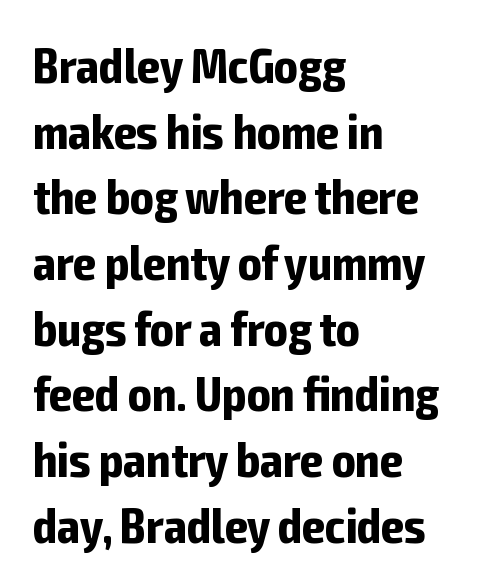
Q: Is the text bold? A: Yes.
Q: Is the text italic (slanted)? A: No, it is upright.
Q: Is the typeface a serif or a sans-serif typeface? A: Sans-serif.
Q: Is the text underlined? A: No.
Q: How is the paragraph aligned? A: Left-aligned.
Q: Is the spacing between letters normal or unusually wide? A: Normal.
Q: Is the spacing between lines tight, normal or loose? A: Normal.
Q: Width (condensed, normal, or wide)? A: Condensed.
Q: Stroke contrast? A: Low.
Q: x-height? A: Medium.
Q: Monospaced? A: No.
